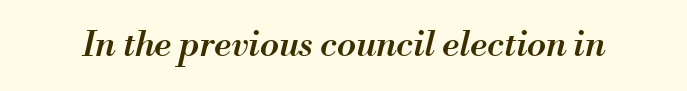
{"italic": "yes", "lean": "right", "slant_degrees": 13, "bold": "semi", "weight": "semibold", "width": "normal", "stroke_contrast": "medium", "x_height": "small", "monospaced": "no", "underline": "no", "letter_spacing": "normal", "letter_spacing_em": 0.0, "glyph_px": 35}
